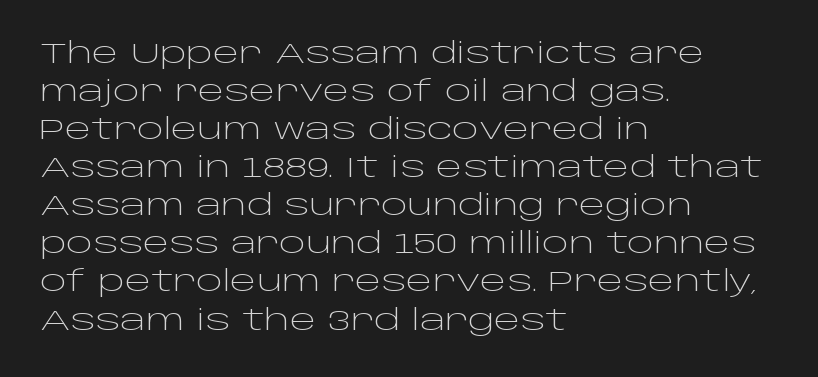
Q: Is the text bold? A: No.
Q: Is the text italic (slanted)? A: No, it is upright.
Q: Is the typeface a serif or a sans-serif typeface? A: Sans-serif.
Q: Is the text underlined? A: No.
Q: How is the paragraph aligned? A: Left-aligned.
Q: Is the spacing between letters normal or unusually wide? A: Normal.
Q: Is the spacing between lines tight, normal or loose? A: Normal.
Q: Width (condensed, normal, or wide)? A: Wide.
Q: Stroke contrast? A: Low.
Q: x-height? A: Large.
Q: Monospaced? A: No.
